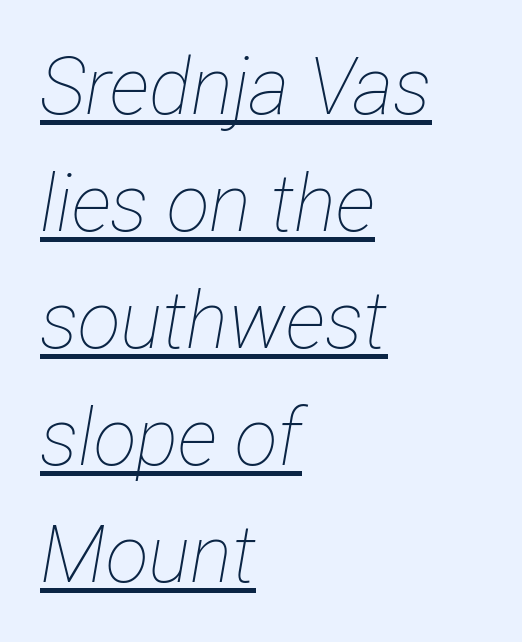
{"italic": "yes", "lean": "right", "slant_degrees": 12, "bold": "no", "weight": "thin", "width": "condensed", "stroke_contrast": "low", "x_height": "medium", "monospaced": "no", "underline": "yes", "align": "left", "line_spacing": "normal", "line_spacing_ratio": 1.48, "letter_spacing": "normal", "letter_spacing_em": 0.0, "glyph_px": 79}
